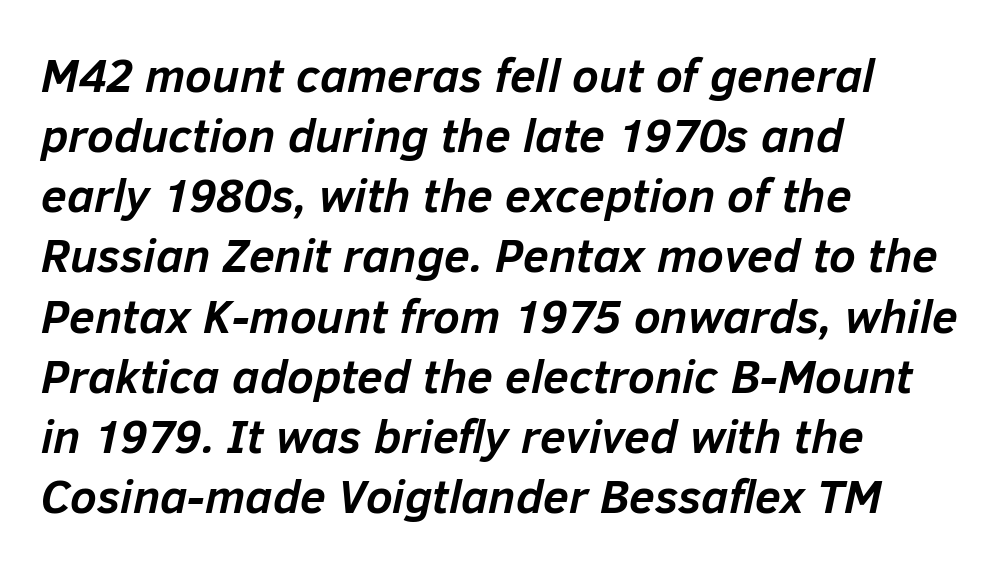
Q: Is the text bold? A: Yes.
Q: Is the text italic (slanted)? A: Yes, it leans right by about 12 degrees.
Q: Is the text underlined? A: No.
Q: How is the paragraph aligned? A: Left-aligned.
Q: Is the spacing between letters normal or unusually wide? A: Normal.
Q: Is the spacing between lines tight, normal or loose? A: Normal.
Q: Width (condensed, normal, or wide)? A: Normal.
Q: Stroke contrast? A: Low.
Q: x-height? A: Medium.
Q: Monospaced? A: No.
